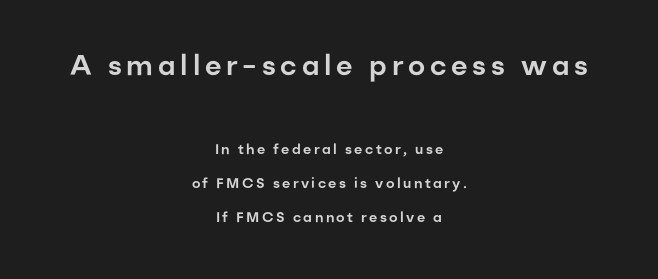
{"serif": "no", "italic": "no", "width": "normal", "stroke_contrast": "low", "x_height": "medium", "monospaced": "no", "underline": "no", "align": "center", "line_spacing": "loose", "line_spacing_ratio": 2.42, "larger_block": "first", "size_ratio": 2.0, "glyph_px": 28}
